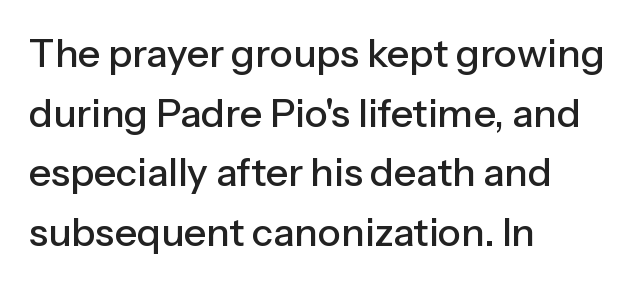
Proportional: the letters do not fall into vertical columns. Do the letters lean? They stand straight. Typeset ragged right — the left edge is the straight one. This is sans-serif lettering, the kind often seen on screens and signage. Each row of text sits above clean, open space. Observe the ordinary spacing: letters are neighbours, not strangers.
